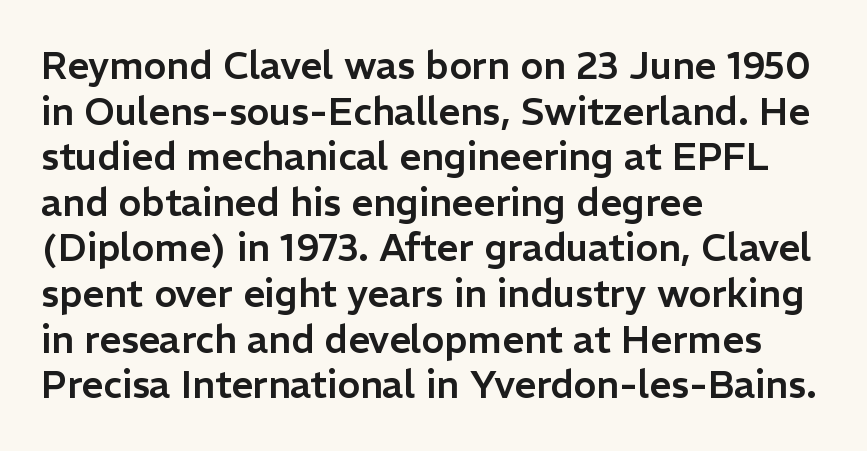
{"serif": "no", "italic": "no", "width": "normal", "stroke_contrast": "low", "x_height": "medium", "monospaced": "no", "underline": "no", "align": "left", "line_spacing_ratio": 1.2, "letter_spacing": "normal", "letter_spacing_em": 0.0, "glyph_px": 38}
